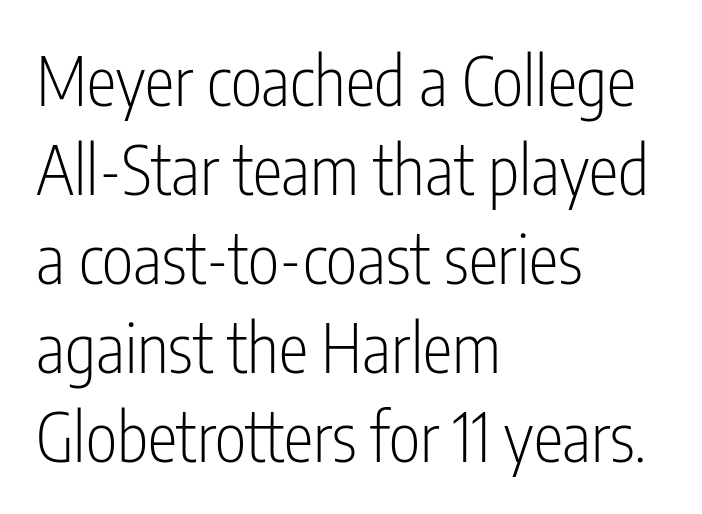
The image shows 67 px light, condensed sans-serif type, upright; set left-aligned, normal line spacing (1.33x), normal letter spacing, not underlined; low stroke contrast and a medium x-height.
